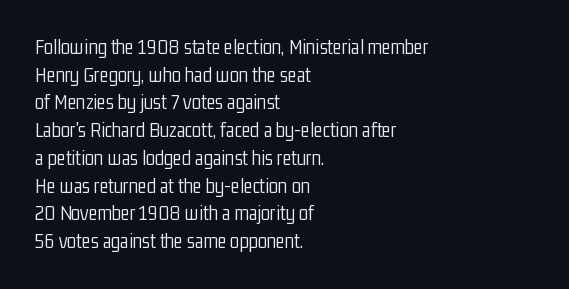
{"italic": "no", "bold": "no", "underline": "no", "align": "left", "line_spacing": "normal", "line_spacing_ratio": 1.32, "letter_spacing": "normal", "letter_spacing_em": 0.0, "glyph_px": 21}
